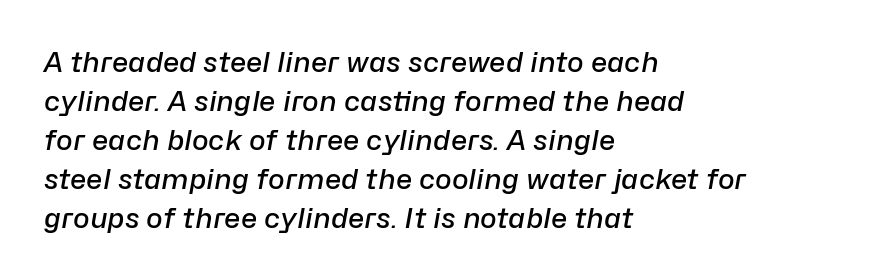
Q: Is the text bold? A: Semi-bold.
Q: Is the text italic (slanted)? A: Yes, it leans right by about 10 degrees.
Q: Is the text underlined? A: No.
Q: How is the paragraph aligned? A: Left-aligned.
Q: Is the spacing between letters normal or unusually wide? A: Normal.
Q: Is the spacing between lines tight, normal or loose? A: Normal.
Q: Width (condensed, normal, or wide)? A: Normal.
Q: Stroke contrast? A: Low.
Q: x-height? A: Medium.
Q: Monospaced? A: No.
